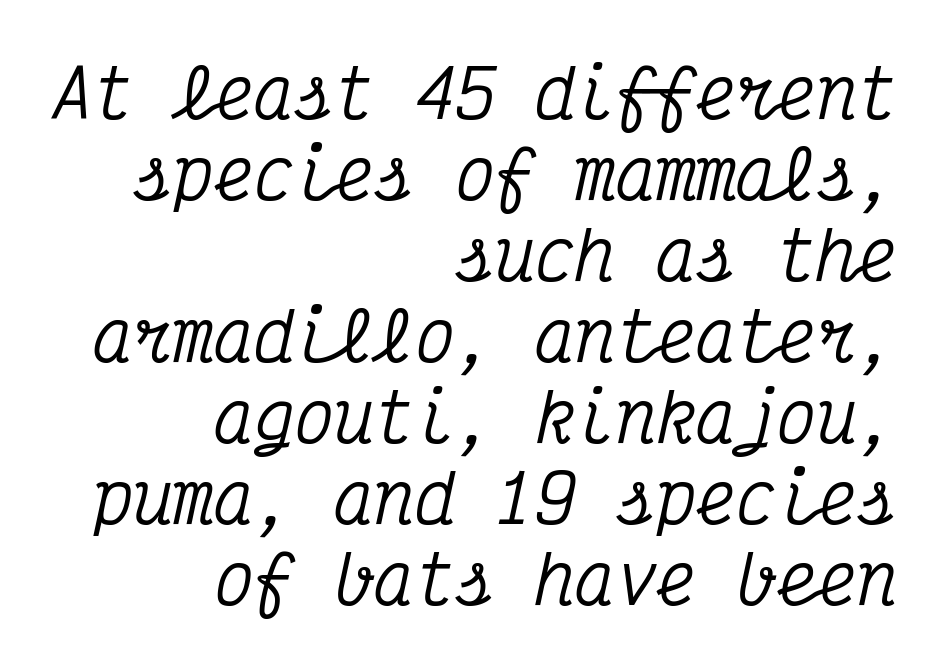
The image shows 67 px condensed serif type, italic (leaning right), monospaced; set right-aligned, line spacing 1.21x, normal letter spacing, not underlined; medium stroke contrast and a medium x-height.
